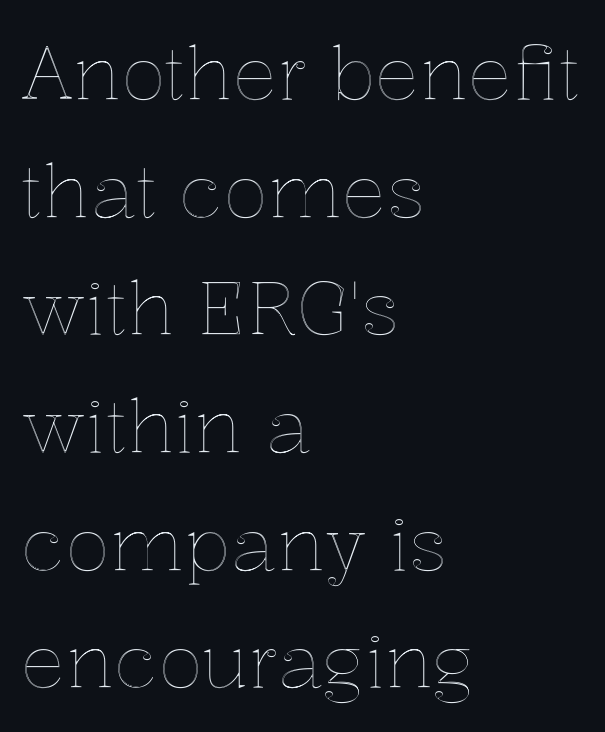
Leftover space on each line is placed entirely after the last word. The letters stand straight up with perfectly vertical stems. Rule under the text: the space is simply empty. The passage shown has conventional tracking throughout. In terms of leading, this rendering sits right in the middle.
